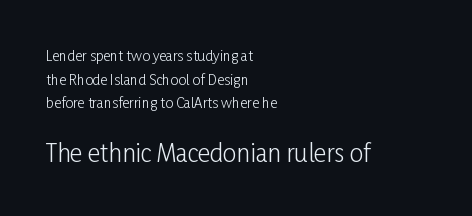
The image shows 24 px text type, upright; set left-aligned, normal line spacing (1.69x), normal letter spacing, not underlined; the second (bottom) block is 1.71x larger.
